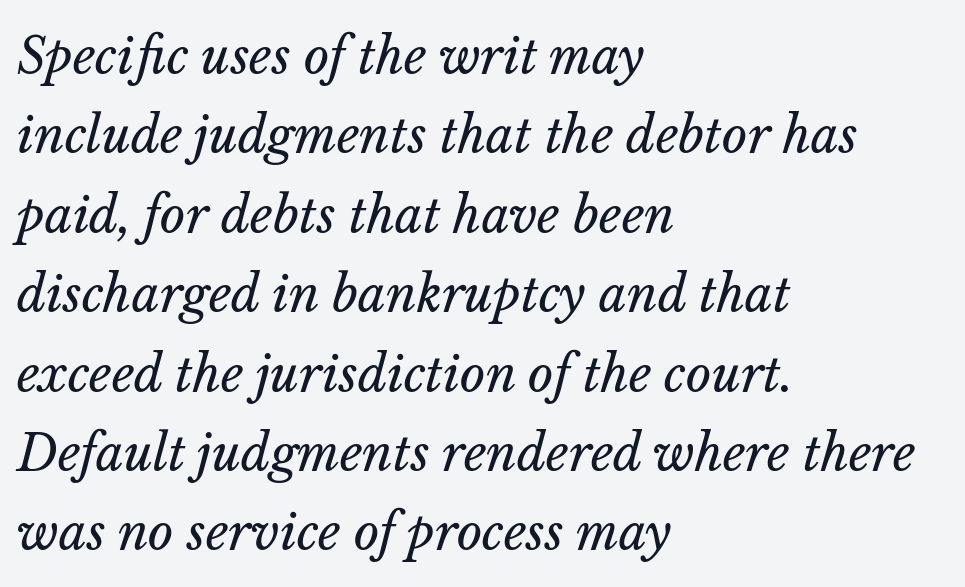
{"italic": "yes", "lean": "right", "slant_degrees": 14, "bold": "no", "weight": "regular", "width": "normal", "stroke_contrast": "low", "x_height": "medium", "monospaced": "no", "underline": "no", "align": "left", "line_spacing": "normal", "line_spacing_ratio": 1.62, "letter_spacing": "normal", "letter_spacing_em": 0.0, "glyph_px": 49}
